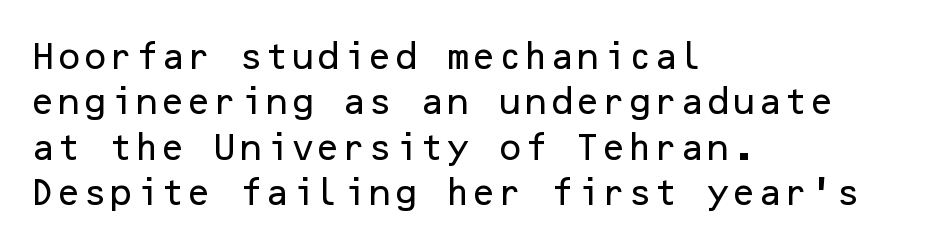
{"serif": "no", "italic": "no", "width": "normal", "stroke_contrast": "low", "x_height": "medium", "underline": "no", "align": "left", "line_spacing": "normal", "line_spacing_ratio": 1.51, "letter_spacing": "normal", "letter_spacing_em": 0.0, "glyph_px": 30}
